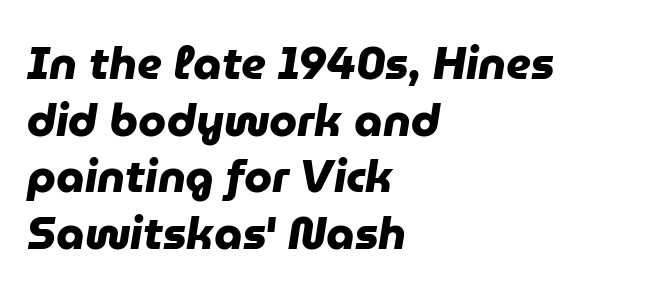
{"serif": "no", "bold": "yes", "weight": "heavy", "width": "normal", "stroke_contrast": "low", "x_height": "medium", "monospaced": "no", "underline": "no", "align": "left", "line_spacing": "normal", "line_spacing_ratio": 1.26, "letter_spacing": "normal", "letter_spacing_em": 0.0, "glyph_px": 45}
